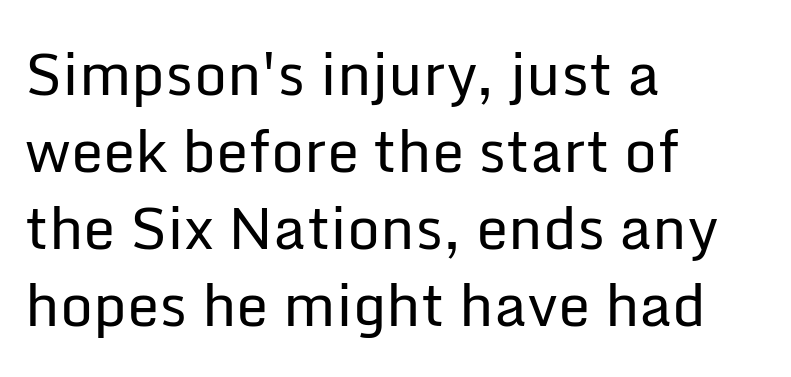
The image shows 58 px regular-weight sans-serif type, upright; set left-aligned, normal line spacing (1.33x), normal letter spacing, not underlined; low stroke contrast and a medium x-height.
